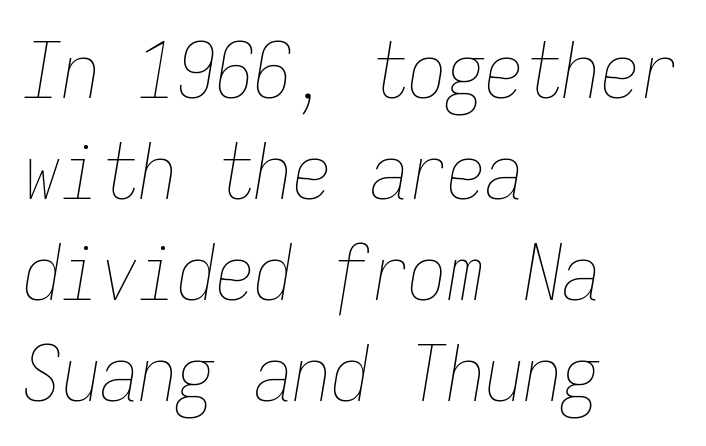
The image shows 77 px thin, condensed type, italic (leaning right), monospaced; set left-aligned, normal line spacing (1.31x), normal letter spacing, not underlined; low stroke contrast and a medium x-height.
